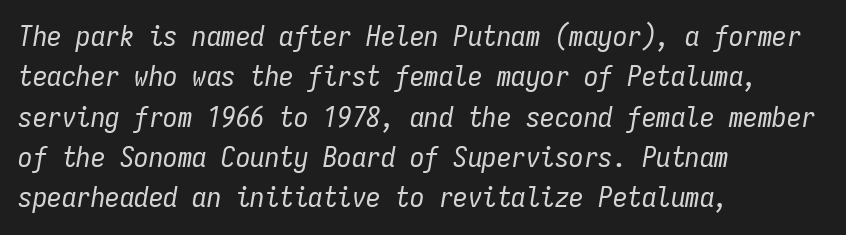
{"italic": "yes", "lean": "right", "slant_degrees": 9, "bold": "no", "weight": "regular", "width": "condensed", "stroke_contrast": "low", "x_height": "medium", "monospaced": "yes", "underline": "no", "align": "left", "line_spacing": "normal", "line_spacing_ratio": 1.39, "letter_spacing": "normal", "letter_spacing_em": 0.0, "glyph_px": 29}
